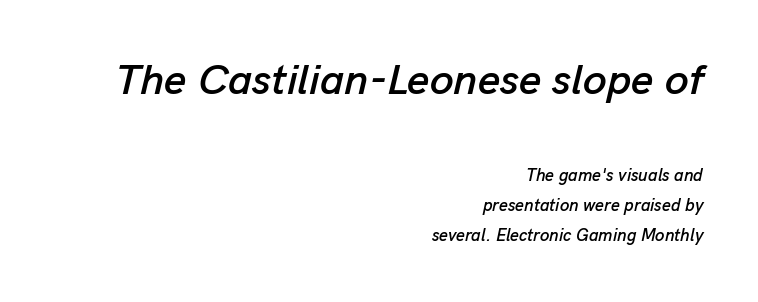
The image shows 43 px text type, italic (leaning right); set right-aligned, line spacing 1.76x, normal letter spacing, not underlined; the first (top) block is 2.53x larger; low stroke contrast and a medium x-height.
